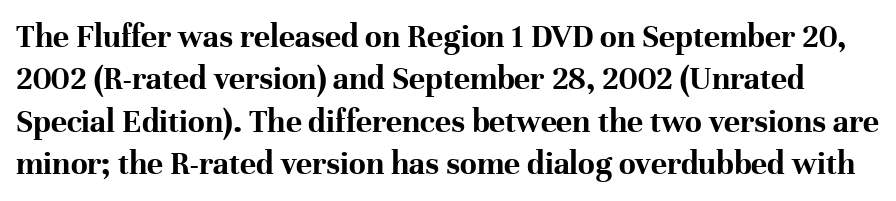
I'd describe the lettering as bold — thick and assertive. The space beneath each line is pristine and unruled. No extra tracking has been applied to these lines. Do the characters align in a grid? No, the font is proportional. Vertical strokes here are truly vertical.
